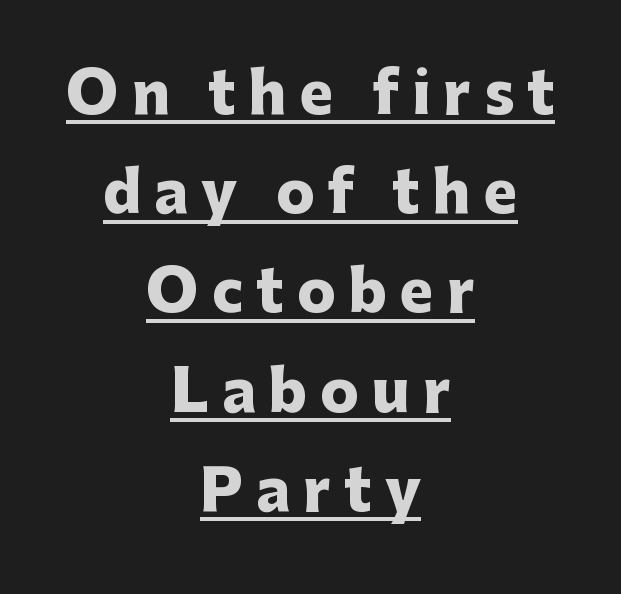
Quick note: underline on. Italic? Not at all — the glyphs are vertical. Visually the block forms a symmetrical silhouette, jagged on both flanks. The rendering uses natural spacing where letterforms have individual widths. The horizontal fit of the characters is loose and conspicuously gappy.
